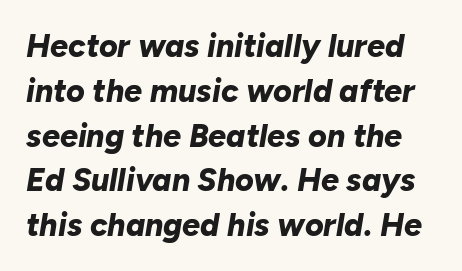
The rendering applies a slant to the glyphs. The glyphs have the mass of a bold cut. Varying glyph widths throughout — classic text-font behaviour. Standard letterfit; no display-style spreading of the glyphs. Descenders are the only things crossing below the line. The designer left line spacing at the default.
